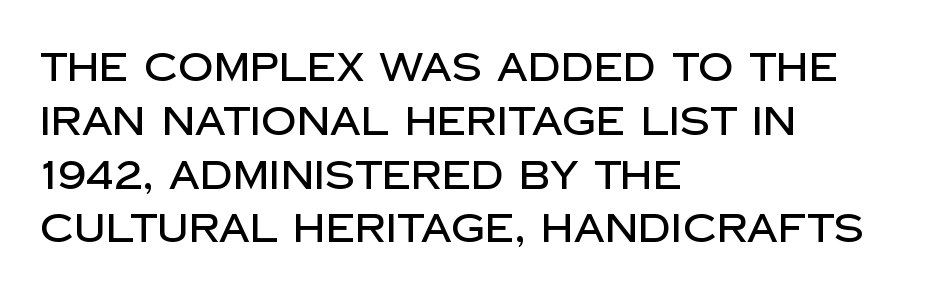
These lines are rendered in a variable-pitch font. Layout note: lines flush left. The rows are spaced the way most documents space them. The foot of each line stays bare and open. There is no visible air inserted between adjacent glyphs.
